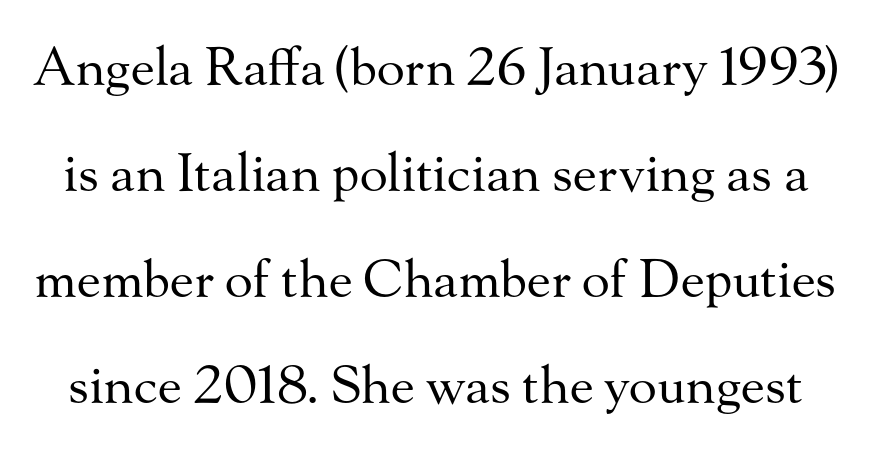
The image shows 52 px regular-weight serif type, upright; set loose line spacing (2.04x), normal letter spacing, not underlined; medium stroke contrast and a small x-height.
